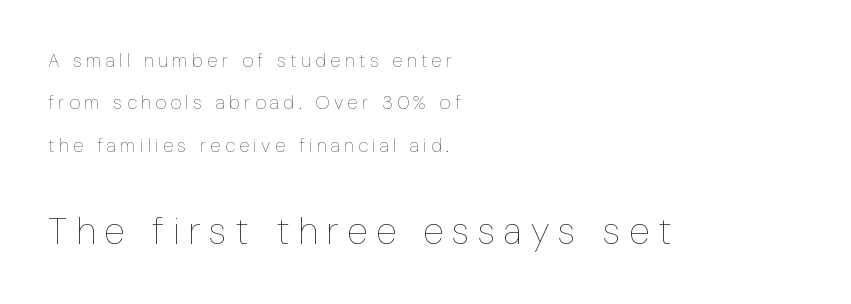
Is the lower block the larger one? Yes — the lower block carries the bigger type. The typeface has the unassuming heft of standard copy or less. Horizontal bands of white between lines are thick stripes. The lines in this sample share a left origin and differ only in where they stop. A bare baseline throughout the passage.
